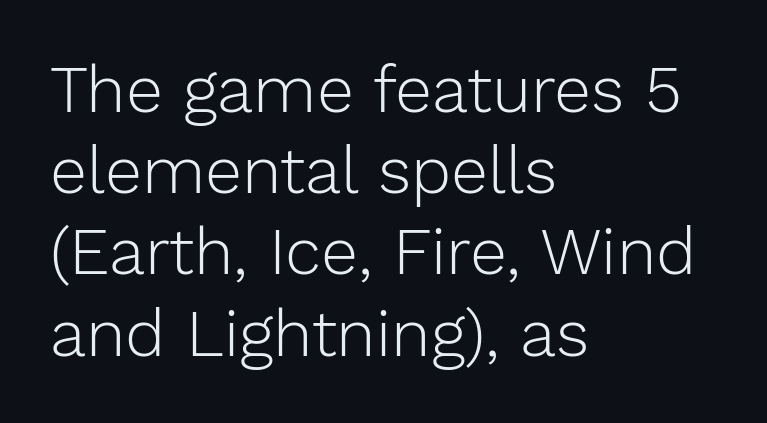
{"serif": "no", "italic": "no", "bold": "no", "weight": "light", "width": "normal", "stroke_contrast": "low", "x_height": "medium", "monospaced": "no", "underline": "no", "align": "left", "line_spacing_ratio": 1.23, "letter_spacing": "normal", "letter_spacing_em": 0.0, "glyph_px": 66}
